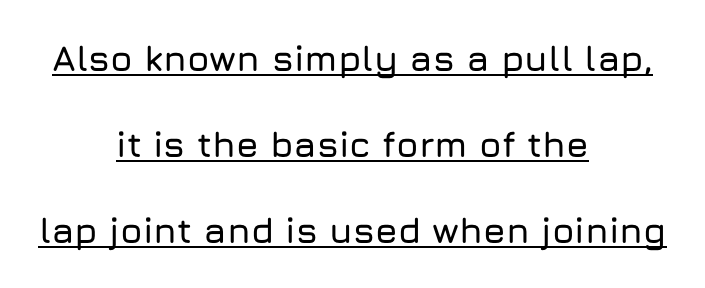
Ordinary non-slanted type is in use. The tracking reads as untouched default to a designer's eye. Line starts and ends both wander, symmetrically. The face used here appears with an underline applied.
